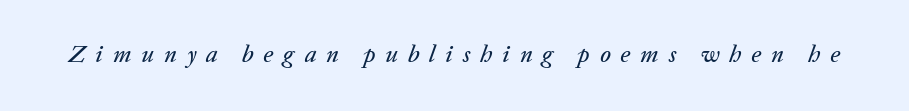
The image shows 24 px text type, italic (leaning right); set unusually wide letter spacing (+0.41 em), not underlined.
